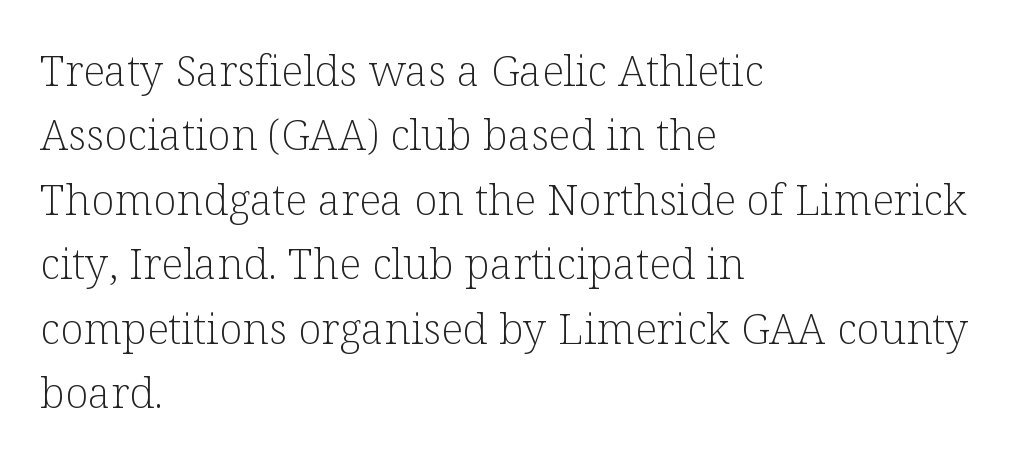
{"serif": "yes", "italic": "no", "bold": "no", "weight": "light", "width": "normal", "stroke_contrast": "low", "x_height": "medium", "monospaced": "no", "underline": "no", "align": "left", "line_spacing": "normal", "line_spacing_ratio": 1.5, "letter_spacing": "normal", "letter_spacing_em": 0.0, "glyph_px": 43}
